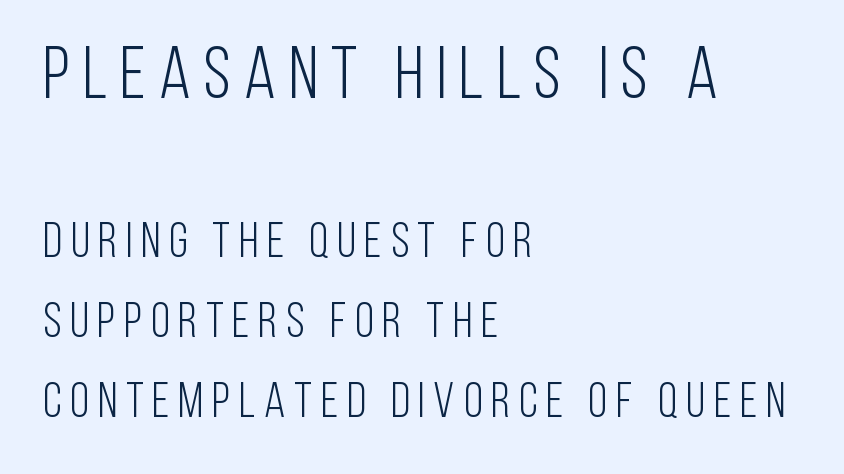
Q: Is the text bold? A: No.
Q: Is the text italic (slanted)? A: No, it is upright.
Q: Is the typeface a serif or a sans-serif typeface? A: Sans-serif.
Q: Is the text underlined? A: No.
Q: How is the paragraph aligned? A: Left-aligned.
Q: Is the spacing between lines tight, normal or loose? A: Normal.
Q: Which block of text is set in a larger size, the first (top) or the second (bottom)? A: The first (top) one.
Q: Width (condensed, normal, or wide)? A: Condensed.
Q: Stroke contrast? A: Low.
Q: x-height? A: Large.
Q: Monospaced? A: No.
